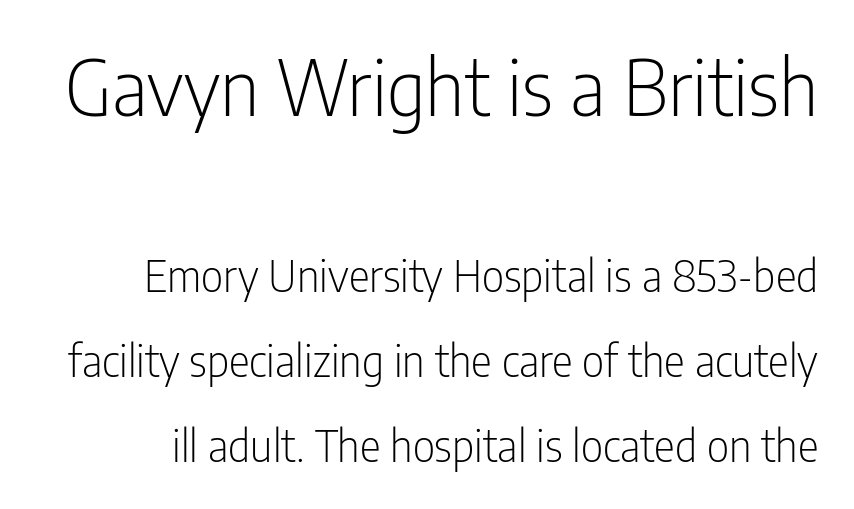
Q: Is the text bold? A: No.
Q: Is the text italic (slanted)? A: No, it is upright.
Q: Is the typeface a serif or a sans-serif typeface? A: Sans-serif.
Q: Is the text underlined? A: No.
Q: Is the spacing between letters normal or unusually wide? A: Normal.
Q: Is the spacing between lines tight, normal or loose? A: Loose.
Q: Which block of text is set in a larger size, the first (top) or the second (bottom)? A: The first (top) one.
Q: Width (condensed, normal, or wide)? A: Condensed.
Q: Stroke contrast? A: Low.
Q: x-height? A: Medium.
Q: Monospaced? A: No.
